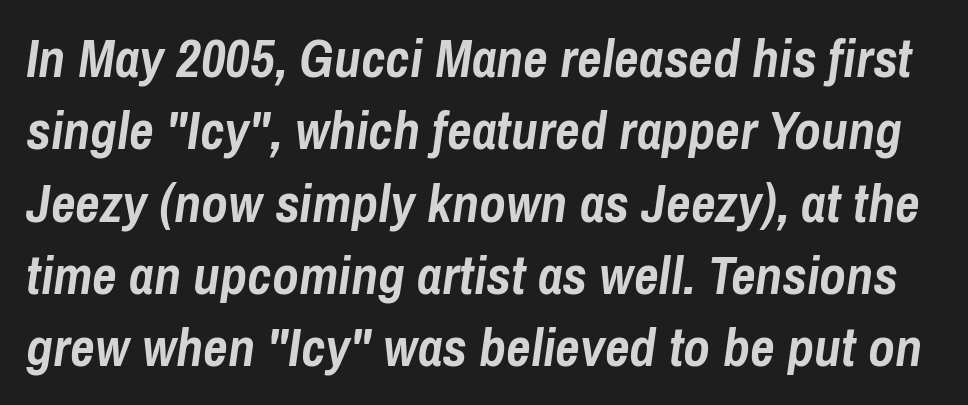
The image shows 54 px semibold, condensed type, italic (leaning right); set normal line spacing (1.34x), normal letter spacing, not underlined; low stroke contrast and a medium x-height.
